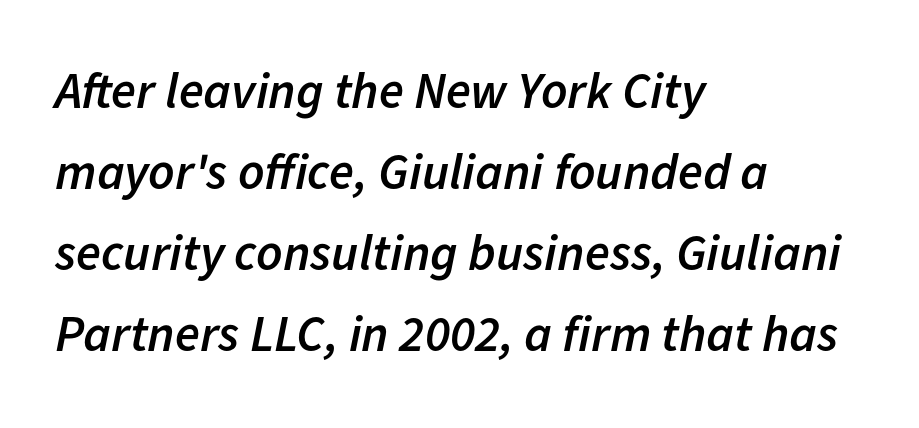
The image shows 51 px semibold type, italic (leaning right); set left-aligned, normal line spacing (1.59x), normal letter spacing, not underlined; low stroke contrast and a medium x-height.
